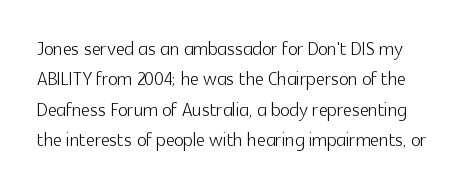
Is the type heavy? It reads as light-to-regular instead. Tracking here is standard; glyphs follow each other at the usual distance. Letters rest on an invisible, unmarked baseline. The axis of the letterforms is exactly vertical.
